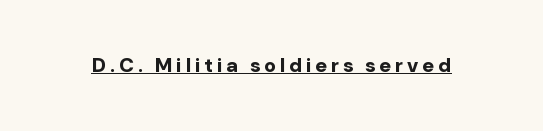
The font's upright variant was chosen for this text. The typesetting leans heavy: a genuine bold. Notice how a bar underscores the lettering throughout.
